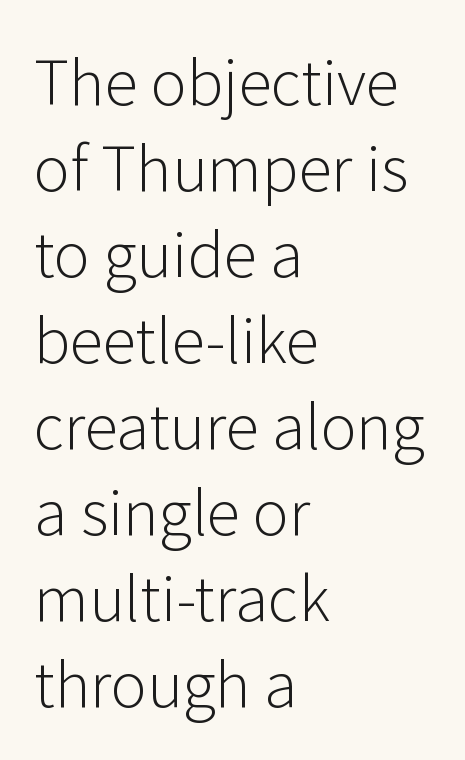
Weight: in the light-to-regular range. A normal amount of white space separates one row of letters from the next. The tracking reads as untouched default to a designer's eye. If you drew a line through each stem, it would be perfectly vertical. If you drew a ruler down the left edge, every line would touch it. Any mark beneath the type? The region is blank.
